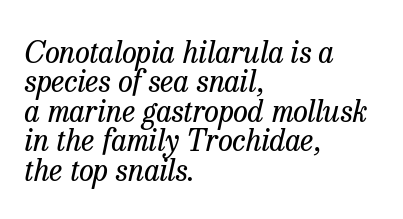
Has an underline been added? It has not. This block would grow much taller if given ordinary leading; it's compressed now. An italicized treatment has been applied to the whole sample. The font sits on the lighter half of the weight spectrum, regular included.
